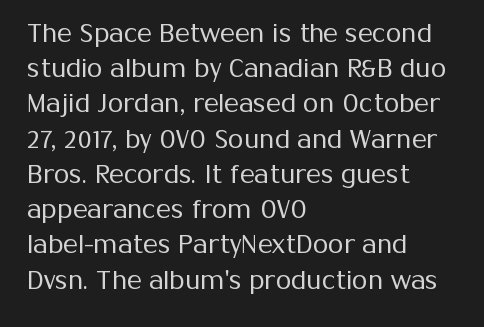
Weight: not bold — regular or lighter. Summary of vertical rhythm: regular, with standard interline spacing. Italic? Not at all — the glyphs are vertical. Words appear dense and cohesive because spacing is normal. Glance below the letters and you will spot only blank space.
